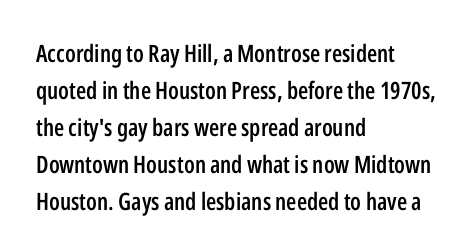
The image shows 24 px text type, upright; set left-aligned, normal line spacing (1.54x), normal letter spacing, not underlined.
